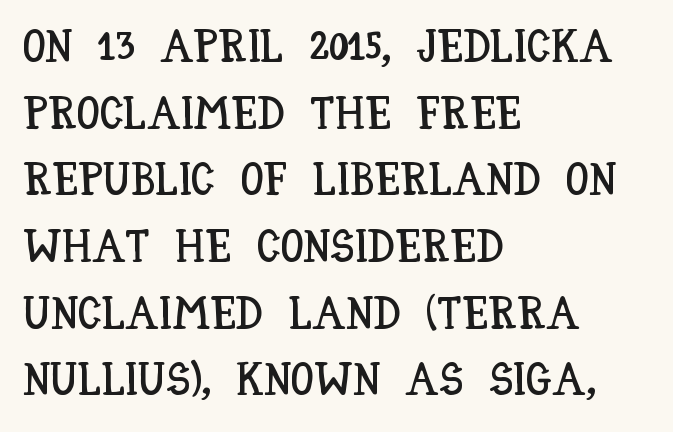
Q: Is the text italic (slanted)? A: No, it is upright.
Q: Is the text underlined? A: No.
Q: How is the paragraph aligned? A: Left-aligned.
Q: Is the spacing between letters normal or unusually wide? A: Normal.
Q: Is the spacing between lines tight, normal or loose? A: Normal.
Q: Width (condensed, normal, or wide)? A: Condensed.
Q: Stroke contrast? A: Low.
Q: x-height? A: Large.
Q: Monospaced? A: No.
